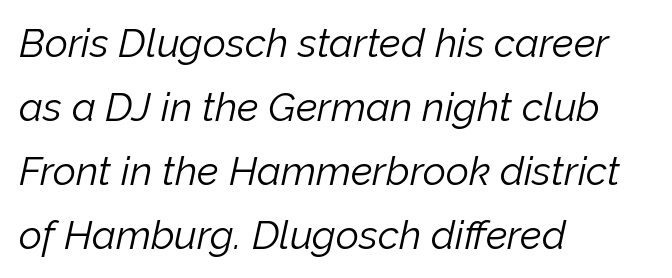
Compared with a typical body face, this is equally light or lighter still. Successive baselines arrive at the customary interval. Emphasis-style slanted type is in use. A clean baseline with only descenders dipping below it. The rendering keeps characters at their native spacing. You could not count columns in this text — the font is proportionally spaced.
